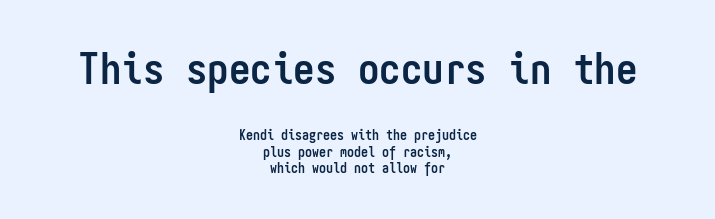
Q: Is the text bold? A: Yes.
Q: Is the text italic (slanted)? A: No, it is upright.
Q: Is the typeface a serif or a sans-serif typeface? A: Sans-serif.
Q: Is the text underlined? A: No.
Q: How is the paragraph aligned? A: Centered.
Q: Is the spacing between letters normal or unusually wide? A: Normal.
Q: Which block of text is set in a larger size, the first (top) or the second (bottom)? A: The first (top) one.
Q: Width (condensed, normal, or wide)? A: Condensed.
Q: Stroke contrast? A: Low.
Q: x-height? A: Medium.
Q: Monospaced? A: Yes.
